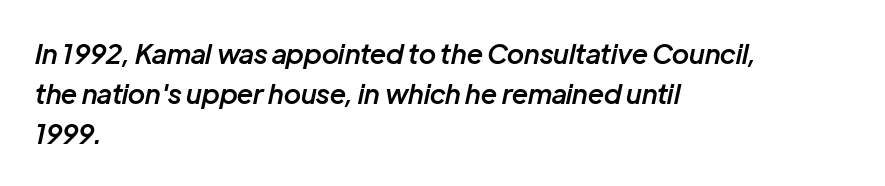
Vertical spacing — default. Summary of weight: moderately heavy, a semibold. The typesetter chose a ragged-right arrangement here. This sample uses plain, unmodified letter spacing. Slanted lettering throughout.
